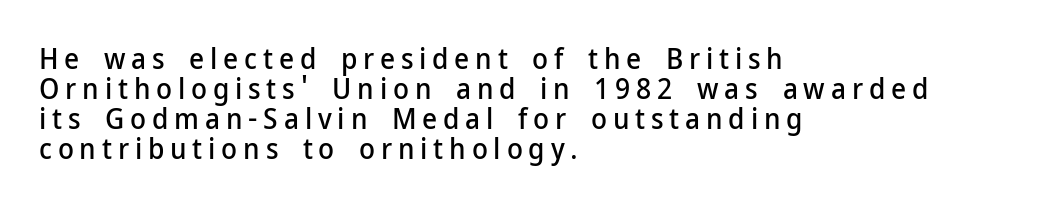
{"serif": "no", "italic": "no", "width": "normal", "stroke_contrast": "low", "x_height": "medium", "monospaced": "no", "underline": "no", "align": "left", "line_spacing": "tight", "line_spacing_ratio": 1.03, "letter_spacing": "wide", "letter_spacing_em": 0.2, "glyph_px": 29}
